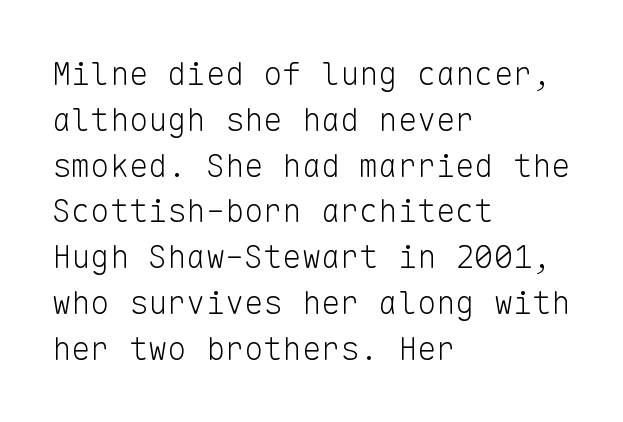
Underlining? Definitely not there. Whoever set this chose a conventional vertical rhythm. What stands out about the letter spacing? Nothing — it is the standard amount. No chunkiness to these letters — they're not bold. Do the letters lean? They stand straight. Where is the straight margin? On the left.
